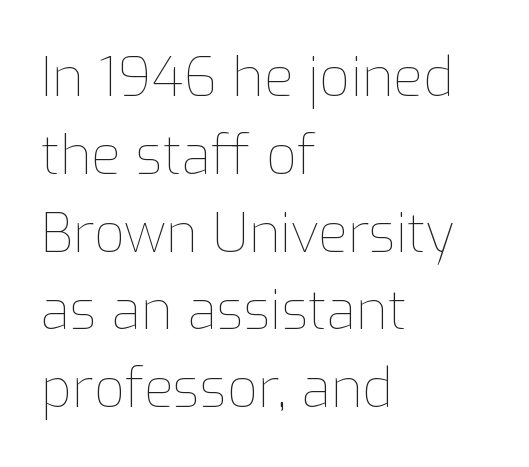
The image shows 54 px thin type, upright; set left-aligned, normal line spacing (1.44x), normal letter spacing, not underlined; low stroke contrast and a medium x-height.
